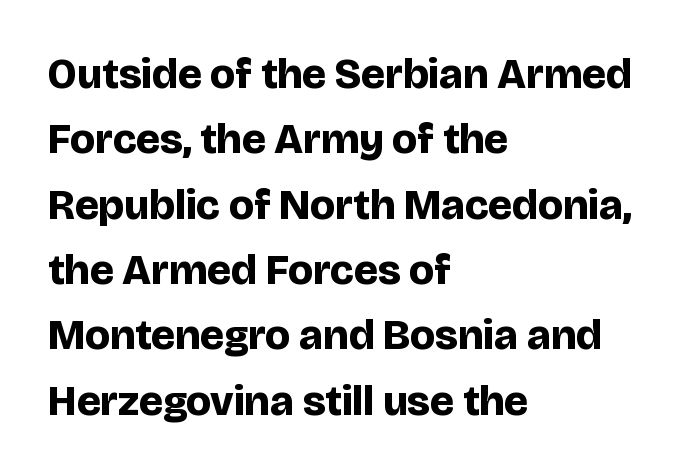
Q: Is the text bold? A: Yes.
Q: Is the text italic (slanted)? A: No, it is upright.
Q: Is the typeface a serif or a sans-serif typeface? A: Sans-serif.
Q: Is the text underlined? A: No.
Q: How is the paragraph aligned? A: Left-aligned.
Q: Is the spacing between letters normal or unusually wide? A: Normal.
Q: Is the spacing between lines tight, normal or loose? A: Normal.
Q: Width (condensed, normal, or wide)? A: Normal.
Q: Stroke contrast? A: Low.
Q: x-height? A: Large.
Q: Monospaced? A: No.
